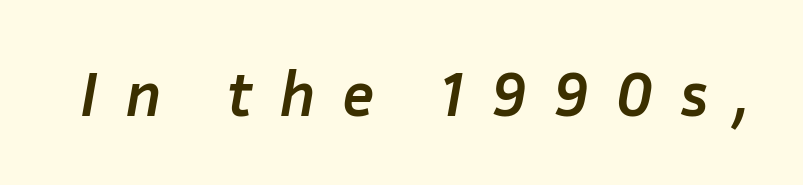
{"italic": "yes", "lean": "right", "slant_degrees": 10, "bold": "yes", "weight": "semibold", "width": "normal", "stroke_contrast": "low", "x_height": "medium", "monospaced": "no", "underline": "no", "letter_spacing": "wide", "letter_spacing_em": 0.42, "glyph_px": 63}
